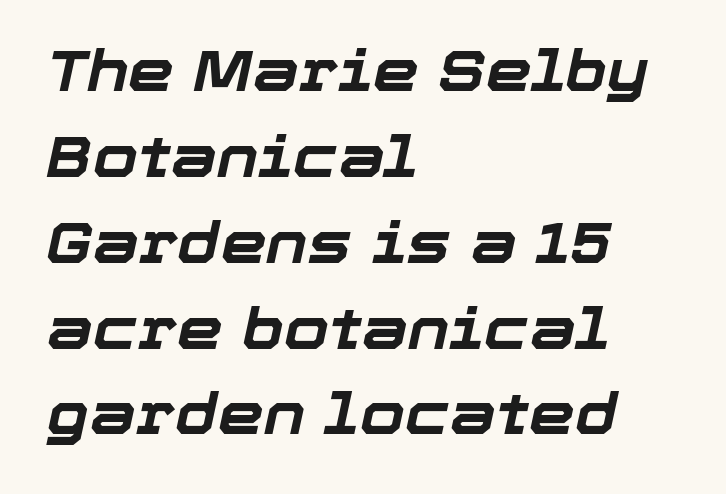
The image shows 58 px bold type, italic (leaning right); set left-aligned, normal line spacing (1.48x), normal letter spacing, not underlined; low stroke contrast and a medium x-height.
